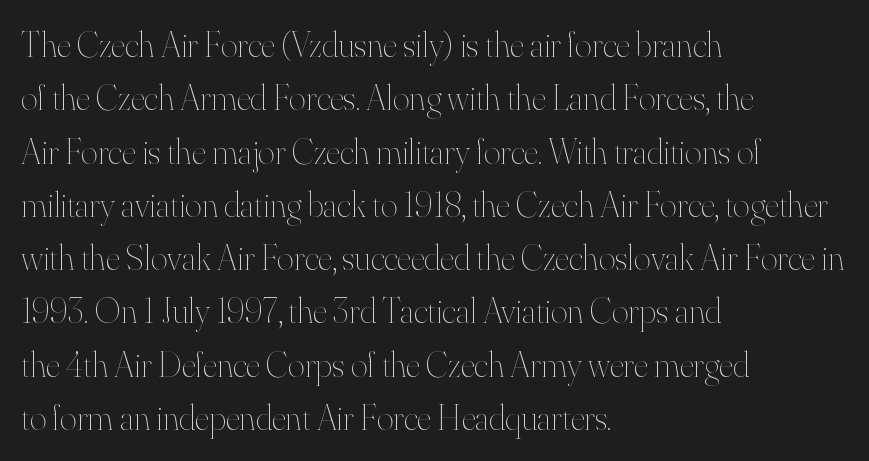
{"italic": "no", "bold": "no", "weight": "thin", "width": "normal", "stroke_contrast": "high", "x_height": "small", "monospaced": "no", "underline": "no", "align": "left", "line_spacing": "normal", "line_spacing_ratio": 1.48, "letter_spacing": "normal", "letter_spacing_em": 0.0, "glyph_px": 36}
